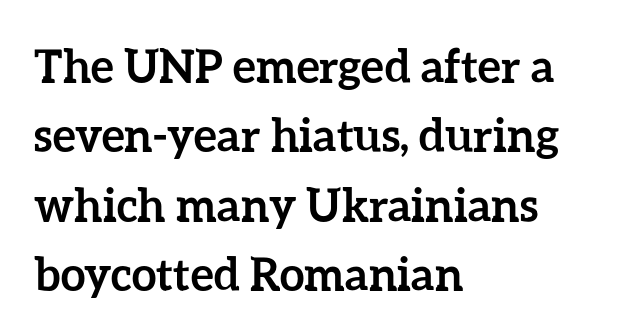
{"italic": "no", "bold": "yes", "weight": "semibold", "width": "normal", "stroke_contrast": "low", "x_height": "medium", "monospaced": "no", "underline": "no", "align": "left", "line_spacing": "normal", "line_spacing_ratio": 1.54, "letter_spacing": "normal", "letter_spacing_em": 0.0, "glyph_px": 45}
